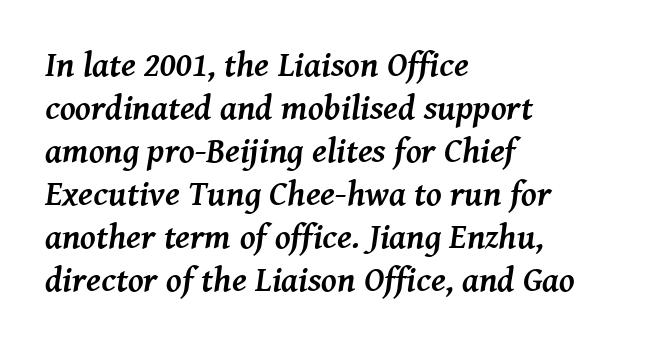
The rendering uses natural spacing where letterforms have individual widths. These lines stack with their left ends in a neat column. Strokes here are thick enough to call this a true bold. Serifs: yes, visible at the terminals of the letterforms.
